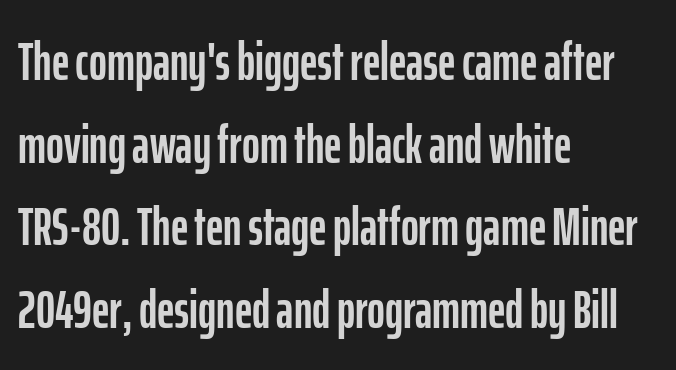
The lines are quadded left. Type without underlining. Are there feet on the stems? There aren't — it's a sans. Caption: standard tracking, unaltered. A typesetter would call this proportional, since set widths differ per character.
